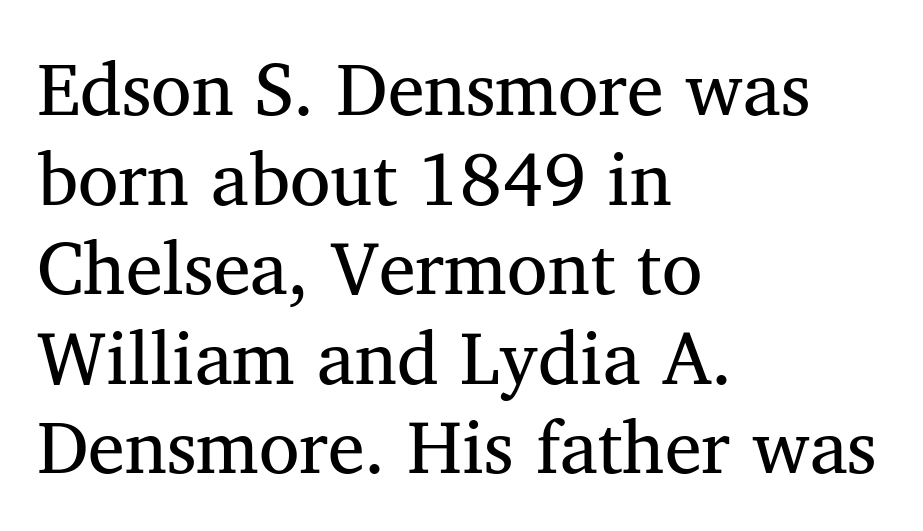
{"serif": "yes", "italic": "no", "bold": "no", "weight": "regular", "width": "normal", "stroke_contrast": "medium", "x_height": "medium", "monospaced": "no", "underline": "no", "align": "left", "line_spacing_ratio": 1.21, "letter_spacing": "normal", "letter_spacing_em": 0.0, "glyph_px": 74}
